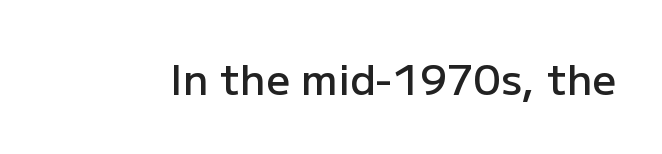
Q: Is the text bold? A: Semi-bold.
Q: Is the text italic (slanted)? A: No, it is upright.
Q: Is the typeface a serif or a sans-serif typeface? A: Sans-serif.
Q: Is the text underlined? A: No.
Q: Is the spacing between letters normal or unusually wide? A: Normal.
Q: Width (condensed, normal, or wide)? A: Normal.
Q: Stroke contrast? A: Low.
Q: x-height? A: Medium.
Q: Monospaced? A: No.
